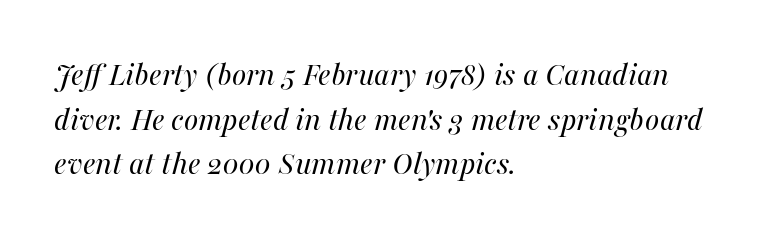
Compared with a centered layout, this one pins lines to the left instead. These lines are rendered in a variable-pitch font. Honestly, the row spacing looks completely unremarkable. The axis of the letterforms is tilted away from vertical. What stands out about the letter spacing? Nothing — it is the standard amount.
